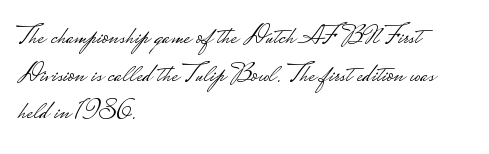
The image shows 28 px light, wide sans-serif type; set left-aligned, normal line spacing (1.34x), normal letter spacing, not underlined; low stroke contrast.
